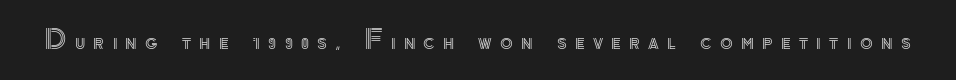
Is the letter spacing exaggerated? Yes — the characters are pushed far apart. Descenders are the only things crossing below the line. The specimen reads as upright at a glance.
